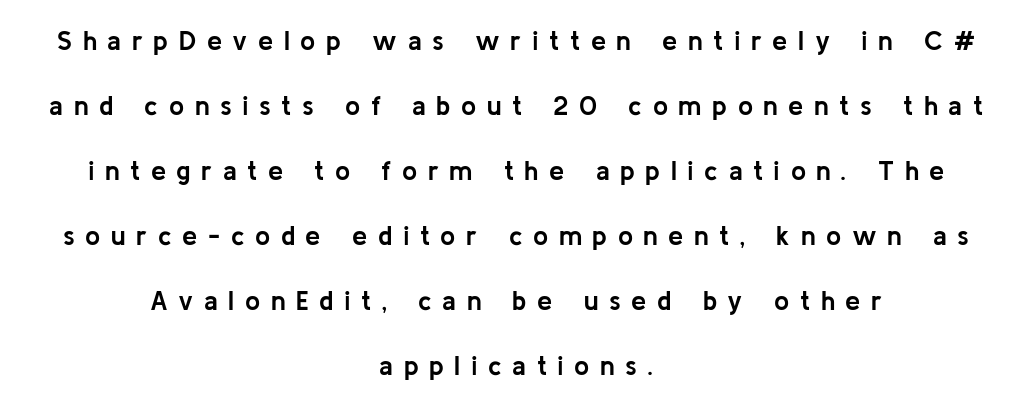
Q: Is the text bold? A: Yes.
Q: Is the text italic (slanted)? A: No, it is upright.
Q: Is the text underlined? A: No.
Q: How is the paragraph aligned? A: Centered.
Q: Is the spacing between letters normal or unusually wide? A: Unusually wide.
Q: Is the spacing between lines tight, normal or loose? A: Loose.
